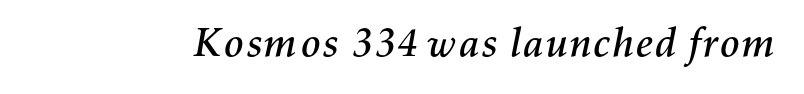
The image shows 41 px text type, italic (leaning right); set normal letter spacing, not underlined; medium stroke contrast and a medium x-height.
